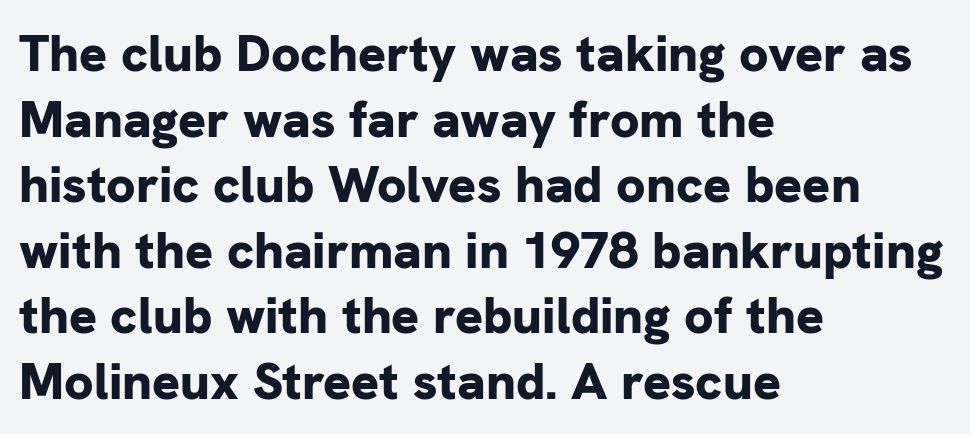
The image shows 52 px bold sans-serif type, upright; set left-aligned, normal line spacing (1.26x), normal letter spacing, not underlined; low stroke contrast and a medium x-height.
